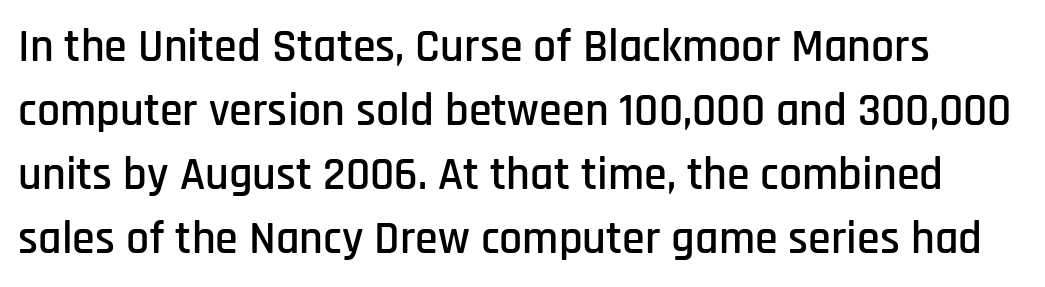
Q: Is the text italic (slanted)? A: No, it is upright.
Q: Is the typeface a serif or a sans-serif typeface? A: Sans-serif.
Q: Is the text underlined? A: No.
Q: Is the spacing between letters normal or unusually wide? A: Normal.
Q: Is the spacing between lines tight, normal or loose? A: Normal.
Q: Width (condensed, normal, or wide)? A: Condensed.
Q: Stroke contrast? A: Low.
Q: x-height? A: Large.
Q: Monospaced? A: No.
